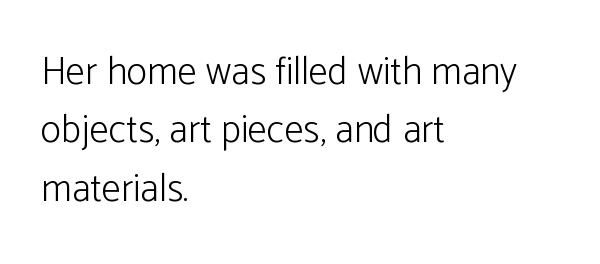
{"serif": "no", "italic": "no", "bold": "no", "weight": "light", "width": "normal", "stroke_contrast": "low", "x_height": "medium", "monospaced": "no", "underline": "no", "align": "left", "line_spacing": "normal", "line_spacing_ratio": 1.5, "letter_spacing": "normal", "letter_spacing_em": 0.0, "glyph_px": 39}
